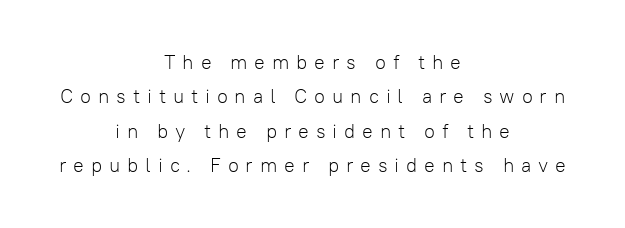
{"italic": "no", "bold": "no", "underline": "no", "align": "center", "line_spacing_ratio": 1.72, "letter_spacing": "wide", "letter_spacing_em": 0.34, "glyph_px": 20}
